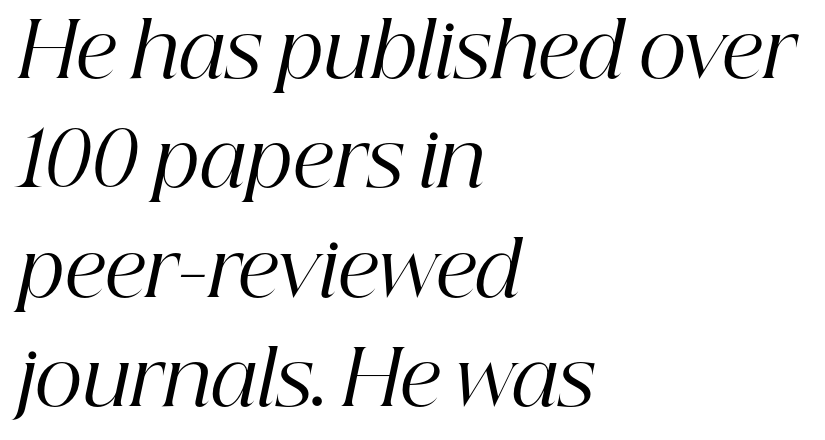
{"serif": "yes", "italic": "yes", "lean": "right", "slant_degrees": 12, "bold": "no", "weight": "regular", "width": "normal", "stroke_contrast": "high", "x_height": "medium", "monospaced": "no", "underline": "no", "align": "left", "line_spacing": "normal", "line_spacing_ratio": 1.46, "letter_spacing": "normal", "letter_spacing_em": 0.0, "glyph_px": 75}
